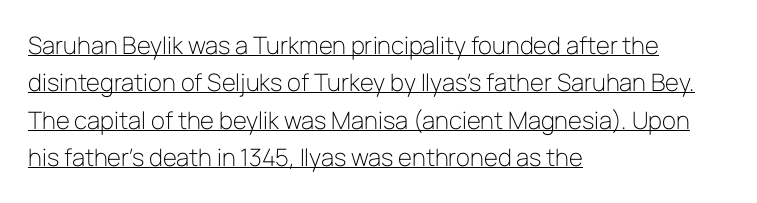
Q: Is the text bold? A: No.
Q: Is the text italic (slanted)? A: No, it is upright.
Q: Is the text underlined? A: Yes.
Q: How is the paragraph aligned? A: Left-aligned.
Q: Is the spacing between letters normal or unusually wide? A: Normal.
Q: Is the spacing between lines tight, normal or loose? A: Normal.
